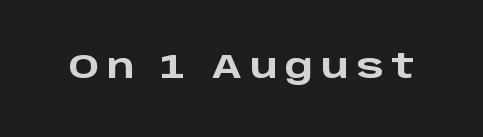
Any mark beneath the type? The region is blank. The rendering uses natural spacing where letterforms have individual widths. This sample uses expanded letter spacing, leaving extra air between glyphs. It's the straight-up-and-down kind of type.
